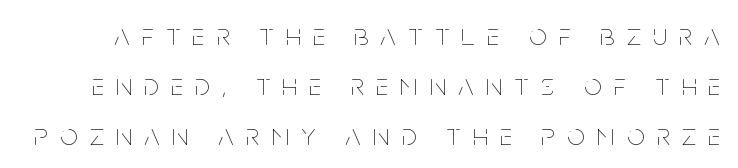
{"italic": "no", "bold": "no", "weight": "thin", "width": "condensed", "stroke_contrast": "low", "x_height": "large", "monospaced": "no", "underline": "no", "line_spacing": "normal", "line_spacing_ratio": 1.61, "letter_spacing": "wide", "letter_spacing_em": 0.4, "glyph_px": 31}
